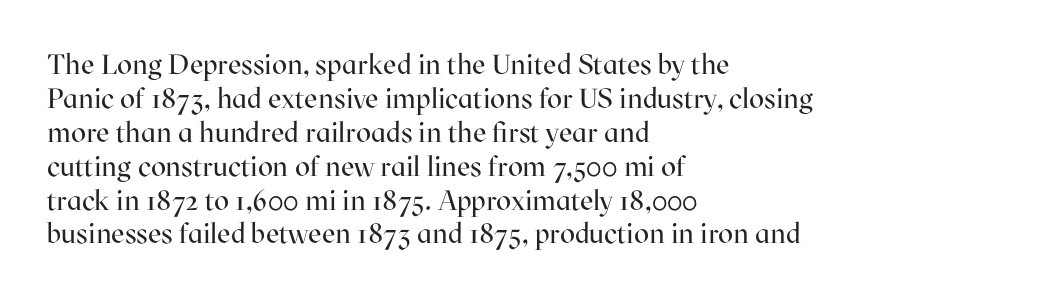
Q: Is the text bold? A: No.
Q: Is the text italic (slanted)? A: No, it is upright.
Q: Is the typeface a serif or a sans-serif typeface? A: Serif.
Q: Is the text underlined? A: No.
Q: How is the paragraph aligned? A: Left-aligned.
Q: Is the spacing between letters normal or unusually wide? A: Normal.
Q: Width (condensed, normal, or wide)? A: Normal.
Q: Stroke contrast? A: High.
Q: x-height? A: Medium.
Q: Monospaced? A: No.
